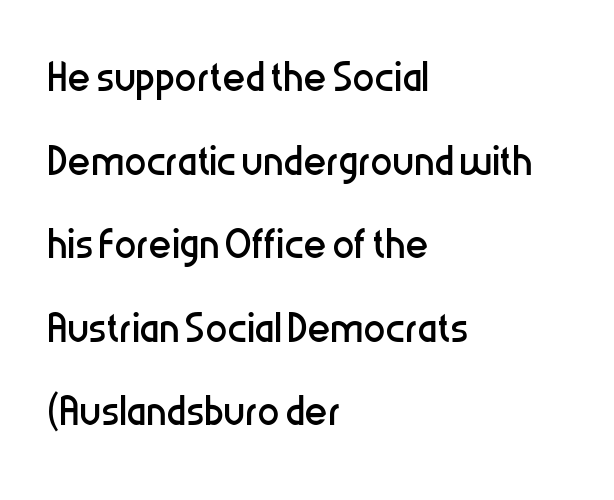
Q: Is the text bold? A: No.
Q: Is the text italic (slanted)? A: No, it is upright.
Q: Is the typeface a serif or a sans-serif typeface? A: Sans-serif.
Q: Is the text underlined? A: No.
Q: How is the paragraph aligned? A: Left-aligned.
Q: Is the spacing between letters normal or unusually wide? A: Normal.
Q: Is the spacing between lines tight, normal or loose? A: Normal.
Q: Width (condensed, normal, or wide)? A: Condensed.
Q: Stroke contrast? A: Low.
Q: x-height? A: Medium.
Q: Monospaced? A: No.
